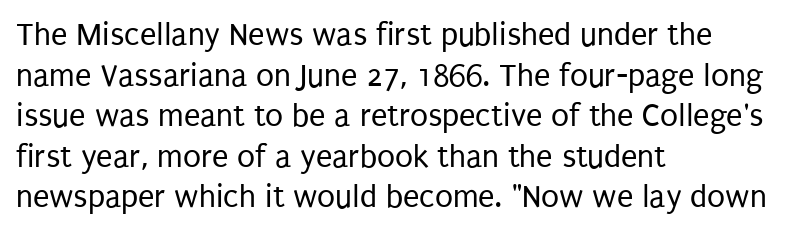
The image shows 33 px regular-weight, condensed sans-serif type, upright; set left-aligned, line spacing 1.23x, normal letter spacing, not underlined; low stroke contrast and a large x-height.
